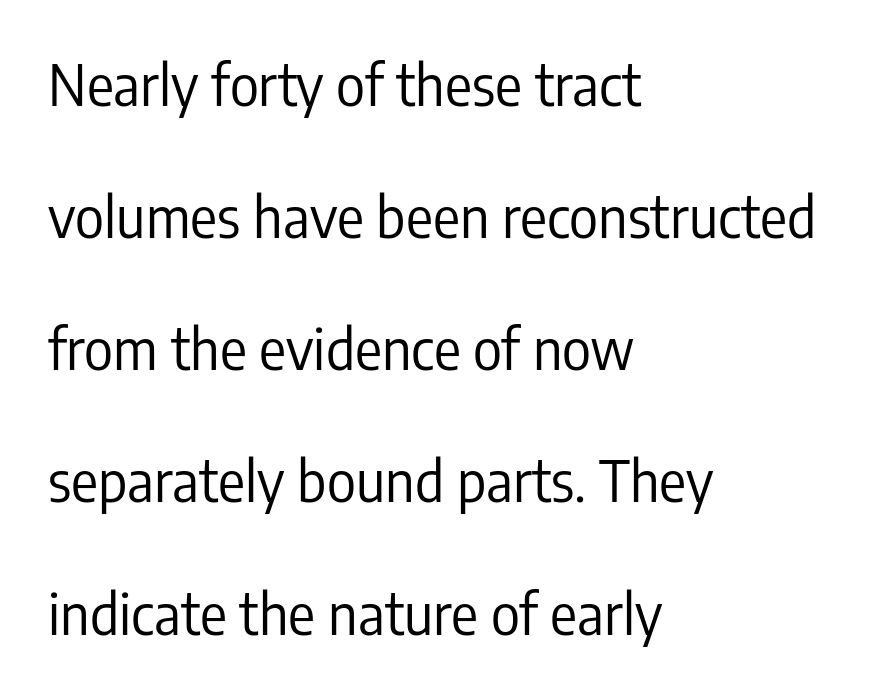
Letters rest on an invisible, unmarked baseline. The ragged edge is on the right, which tells us the setting is flush left. Glyph-to-glyph distance matches everyday printed text. The passage shown is typed in a proportional face where columns would drift.
